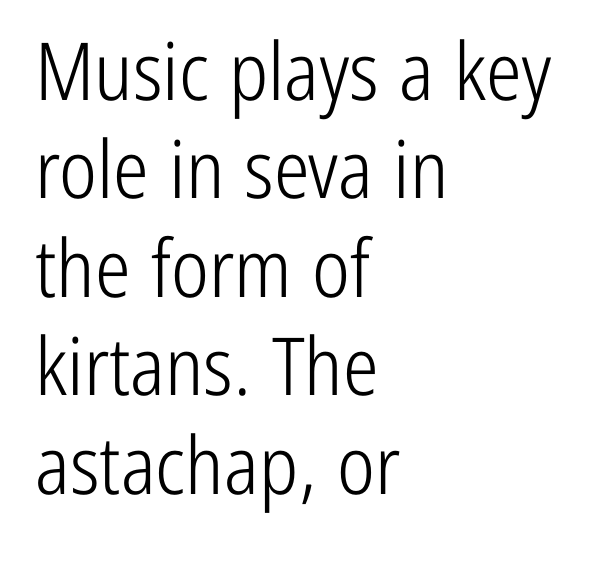
Q: Is the text bold? A: No.
Q: Is the text italic (slanted)? A: No, it is upright.
Q: Is the typeface a serif or a sans-serif typeface? A: Sans-serif.
Q: Is the text underlined? A: No.
Q: How is the paragraph aligned? A: Left-aligned.
Q: Is the spacing between letters normal or unusually wide? A: Normal.
Q: Width (condensed, normal, or wide)? A: Condensed.
Q: Stroke contrast? A: Low.
Q: x-height? A: Medium.
Q: Monospaced? A: No.
